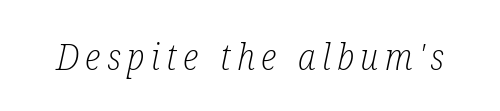
The image shows 37 px light, condensed serif type, italic (leaning right); set not underlined; low stroke contrast and a medium x-height.
